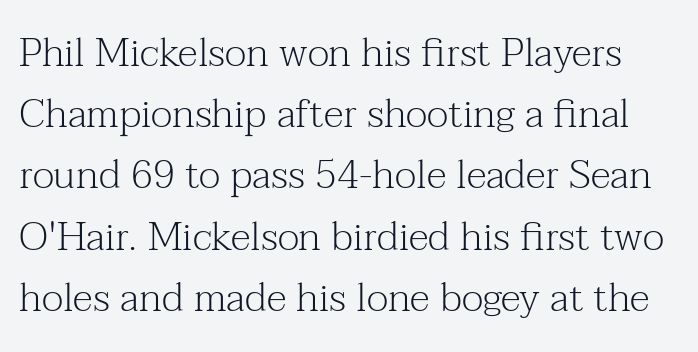
Quick note: interline space is typical. Looks like regular typesetting: each glyph gets only the width it needs. The lettering holds an erect, upright posture throughout. In terms of letterspacing, this is plain default setting. Unlike a clean sans, this face finishes its strokes with serifs.
